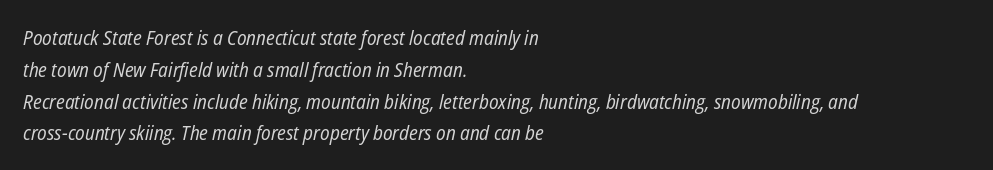
Visually the block forms a straight wall on the left and a jagged coastline on the right. Weight: regular or lighter. The space beneath each line is pristine and unruled. A normal amount of white space separates one row of letters from the next. This sample uses plain, unmodified letter spacing.
